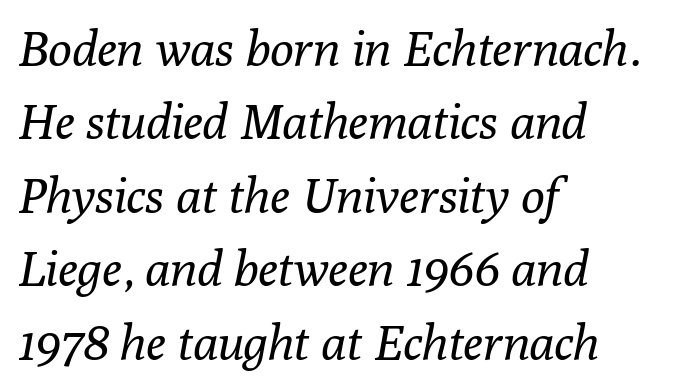
{"serif": "yes", "italic": "yes", "lean": "right", "slant_degrees": 10, "bold": "no", "weight": "regular", "width": "normal", "stroke_contrast": "low", "x_height": "medium", "monospaced": "no", "underline": "no", "align": "left", "line_spacing": "normal", "line_spacing_ratio": 1.5, "letter_spacing": "normal", "letter_spacing_em": 0.0, "glyph_px": 49}
